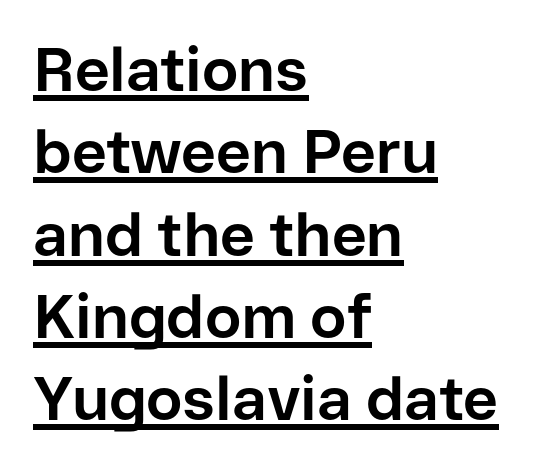
The image shows 61 px bold sans-serif type, upright; set left-aligned, normal line spacing (1.35x), normal letter spacing, underlined; low stroke contrast and a medium x-height.
